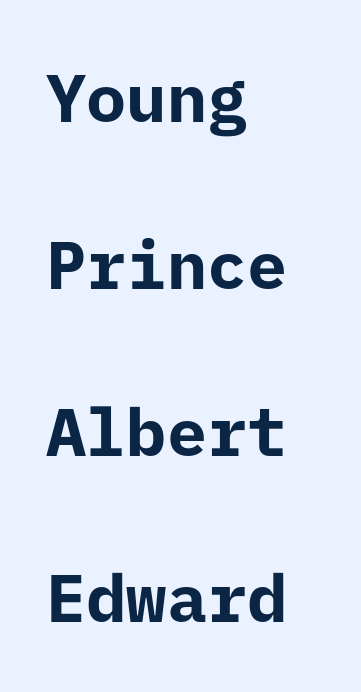
Every character sits straight up, as roman type does. Does the type have serifs? No, each stem ends abruptly. Heavy, bold letterforms. The zone under the glyphs is completely vacant. Letter spacing: default. Vertical spacing — loose.
